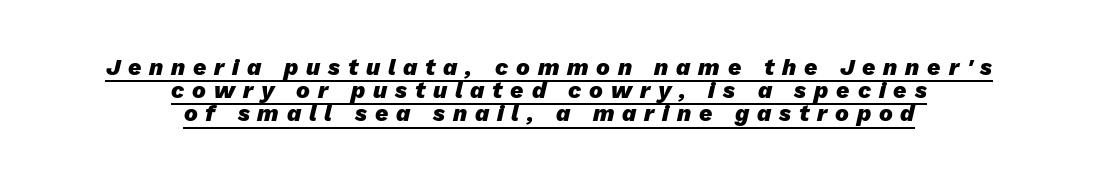
The gaps between neighbouring characters are conspicuously large. Does the weight exceed regular? Yes, all the way to bold. Notice how a bar underscores the lettering throughout. These lines were composed using italics. Leading: reduced.
